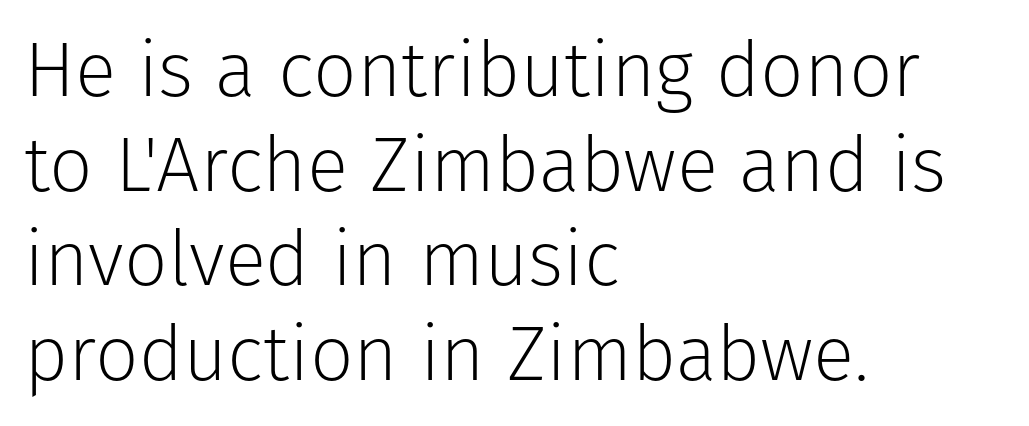
The image shows 77 px light sans-serif type, upright; set left-aligned, line spacing 1.23x, normal letter spacing, not underlined; low stroke contrast and a medium x-height.
